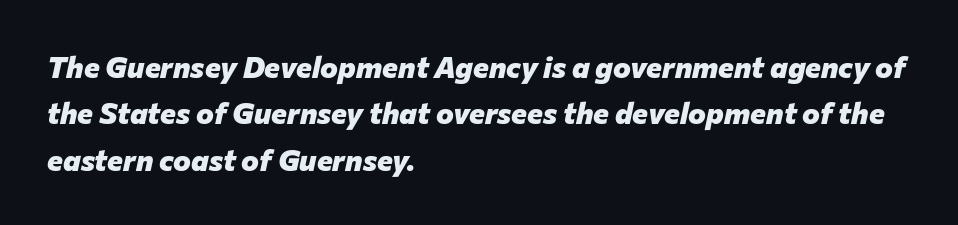
The image shows 30 px heavy type, italic (leaning right); set left-aligned, normal line spacing (1.55x), normal letter spacing, not underlined; low stroke contrast and a medium x-height.
